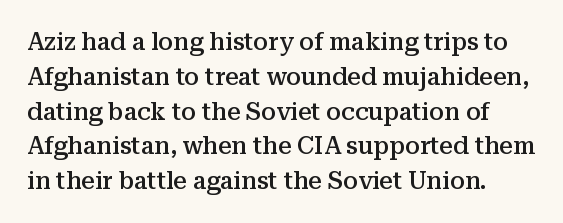
The image shows 24 px text type, upright; set normal line spacing (1.45x), normal letter spacing, not underlined.
